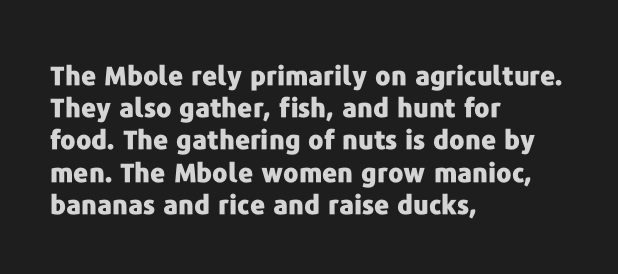
Descenders hang freely into open space. Rendered with straight, roman letterforms. The strokes are fattened all the way to bold. This rendering uses left alignment, leaving the right contour irregular.
